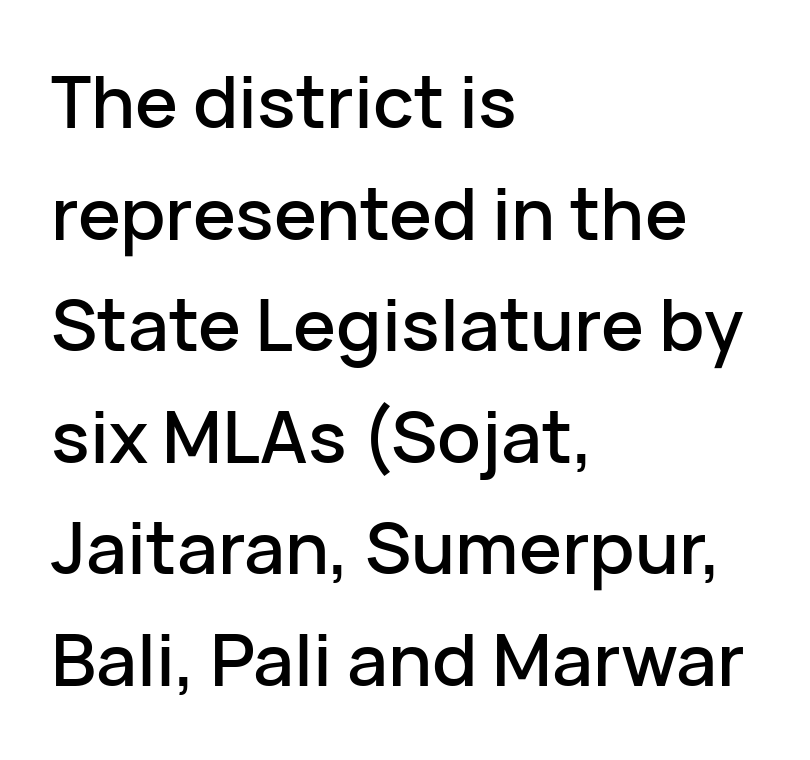
Q: Is the text italic (slanted)? A: No, it is upright.
Q: Is the typeface a serif or a sans-serif typeface? A: Sans-serif.
Q: Is the text underlined? A: No.
Q: How is the paragraph aligned? A: Left-aligned.
Q: Is the spacing between letters normal or unusually wide? A: Normal.
Q: Is the spacing between lines tight, normal or loose? A: Normal.
Q: Width (condensed, normal, or wide)? A: Normal.
Q: Stroke contrast? A: Low.
Q: x-height? A: Medium.
Q: Monospaced? A: No.
